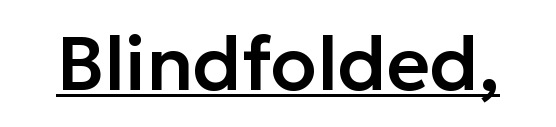
Q: Is the text italic (slanted)? A: No, it is upright.
Q: Is the typeface a serif or a sans-serif typeface? A: Sans-serif.
Q: Is the text underlined? A: Yes.
Q: Is the spacing between letters normal or unusually wide? A: Normal.
Q: Width (condensed, normal, or wide)? A: Normal.
Q: Stroke contrast? A: Low.
Q: x-height? A: Medium.
Q: Monospaced? A: No.
